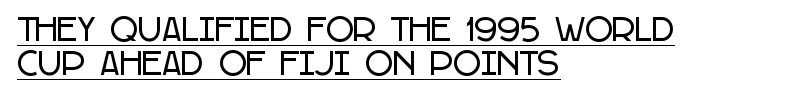
Q: Is the text italic (slanted)? A: No, it is upright.
Q: Is the typeface a serif or a sans-serif typeface? A: Sans-serif.
Q: Is the text underlined? A: Yes.
Q: How is the paragraph aligned? A: Left-aligned.
Q: Is the spacing between letters normal or unusually wide? A: Normal.
Q: Is the spacing between lines tight, normal or loose? A: Tight.
Q: Width (condensed, normal, or wide)? A: Condensed.
Q: Stroke contrast? A: Low.
Q: x-height? A: Large.
Q: Monospaced? A: No.
